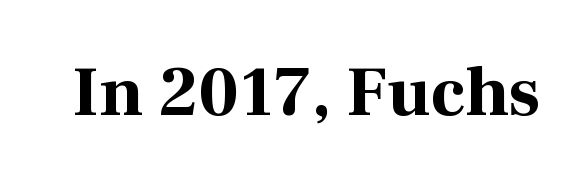
Q: Is the text bold? A: Yes.
Q: Is the text italic (slanted)? A: No, it is upright.
Q: Is the typeface a serif or a sans-serif typeface? A: Serif.
Q: Is the text underlined? A: No.
Q: Is the spacing between letters normal or unusually wide? A: Normal.
Q: Width (condensed, normal, or wide)? A: Normal.
Q: Stroke contrast? A: High.
Q: x-height? A: Medium.
Q: Monospaced? A: No.
